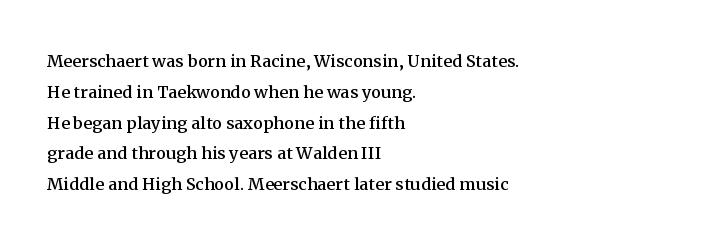
A classic flush-left, rag-right setting is used for this passage. Rendered with straight, roman letterforms. The rendering uses a moderate line-height, typical for paragraphs. In terms of letterspacing, this is plain default setting.
